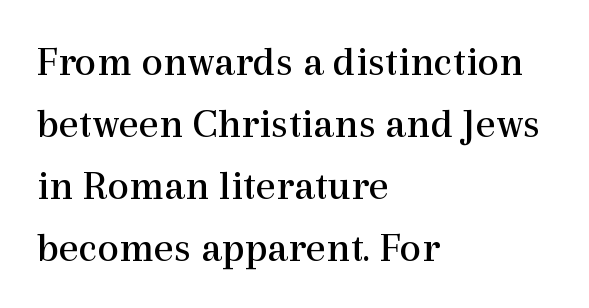
Q: Is the text bold? A: No.
Q: Is the text italic (slanted)? A: No, it is upright.
Q: Is the typeface a serif or a sans-serif typeface? A: Serif.
Q: Is the text underlined? A: No.
Q: How is the paragraph aligned? A: Left-aligned.
Q: Is the spacing between letters normal or unusually wide? A: Normal.
Q: Is the spacing between lines tight, normal or loose? A: Normal.
Q: Width (condensed, normal, or wide)? A: Normal.
Q: x-height? A: Medium.
Q: Monospaced? A: No.
